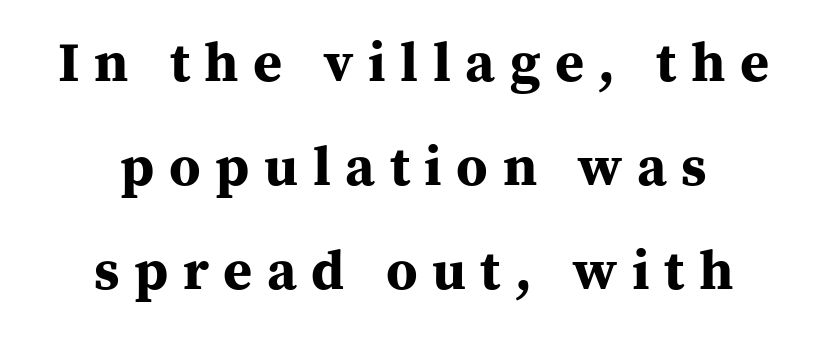
{"serif": "yes", "italic": "no", "bold": "yes", "weight": "bold", "width": "normal", "stroke_contrast": "medium", "x_height": "medium", "monospaced": "no", "underline": "no", "align": "center", "line_spacing_ratio": 1.86, "letter_spacing": "wide", "letter_spacing_em": 0.26, "glyph_px": 56}
